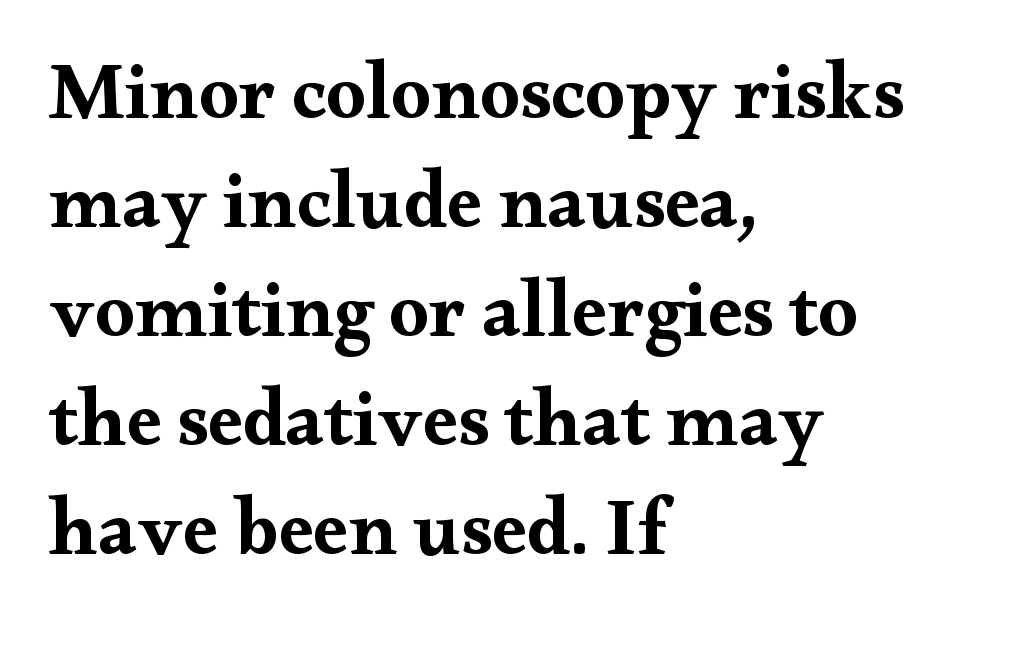
Q: Is the text bold? A: Yes.
Q: Is the text italic (slanted)? A: No, it is upright.
Q: Is the typeface a serif or a sans-serif typeface? A: Serif.
Q: Is the text underlined? A: No.
Q: How is the paragraph aligned? A: Left-aligned.
Q: Is the spacing between letters normal or unusually wide? A: Normal.
Q: Is the spacing between lines tight, normal or loose? A: Normal.
Q: Width (condensed, normal, or wide)? A: Wide.
Q: Stroke contrast? A: Medium.
Q: x-height? A: Small.
Q: Monospaced? A: No.
